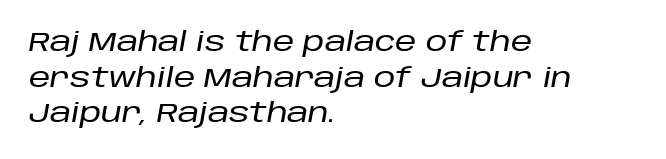
The image shows 27 px text type, italic (leaning right); set left-aligned, normal line spacing (1.32x), normal letter spacing, not underlined.
